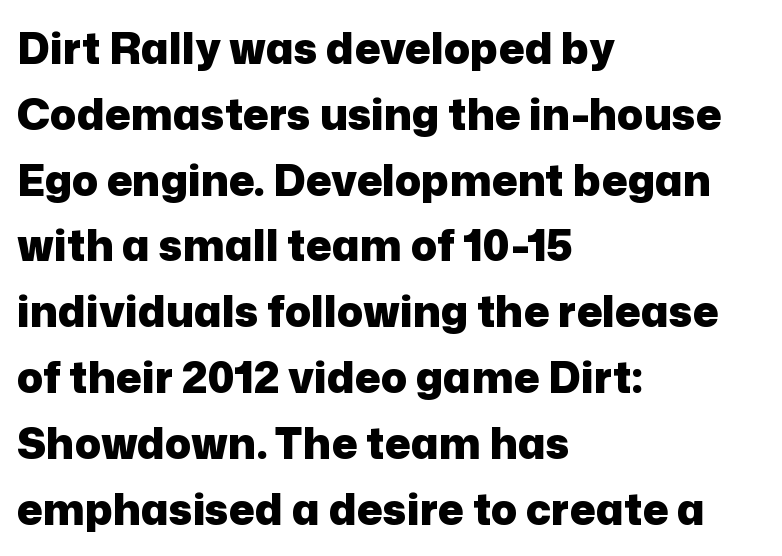
{"serif": "no", "italic": "no", "bold": "yes", "weight": "heavy", "width": "normal", "stroke_contrast": "low", "x_height": "medium", "monospaced": "no", "underline": "no", "align": "left", "line_spacing": "normal", "line_spacing_ratio": 1.53, "letter_spacing": "normal", "letter_spacing_em": 0.0, "glyph_px": 43}
